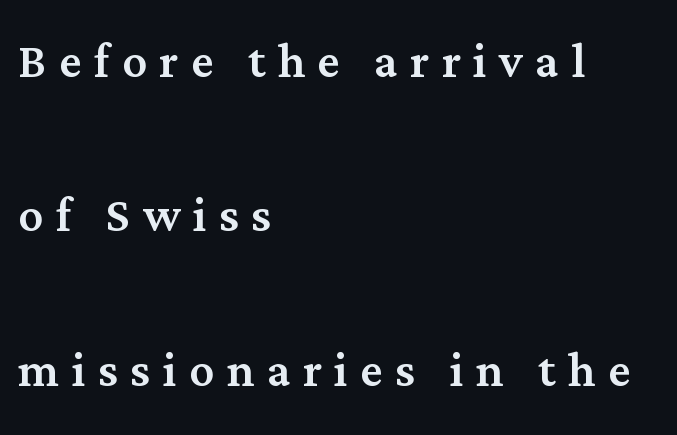
Q: Is the text italic (slanted)? A: No, it is upright.
Q: Is the typeface a serif or a sans-serif typeface? A: Serif.
Q: Is the text underlined? A: No.
Q: How is the paragraph aligned? A: Left-aligned.
Q: Is the spacing between letters normal or unusually wide? A: Unusually wide.
Q: Is the spacing between lines tight, normal or loose? A: Loose.
Q: Width (condensed, normal, or wide)? A: Normal.
Q: Stroke contrast? A: Medium.
Q: x-height? A: Medium.
Q: Monospaced? A: No.
